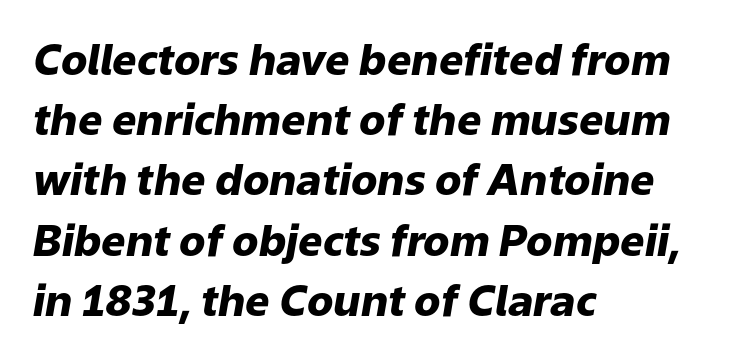
The image shows 43 px heavy type, italic (leaning right); set left-aligned, normal line spacing (1.4x), normal letter spacing, not underlined; low stroke contrast and a medium x-height.
